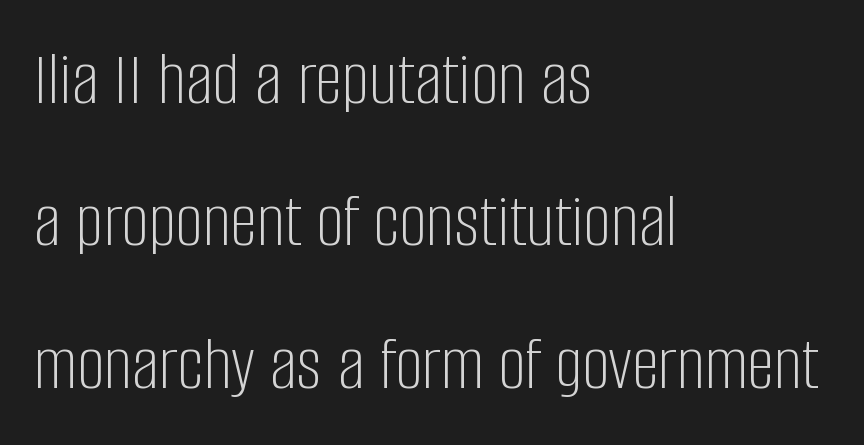
The image shows 77 px light, condensed sans-serif type, upright; set left-aligned, line spacing 1.85x, normal letter spacing, not underlined; low stroke contrast and a large x-height.
